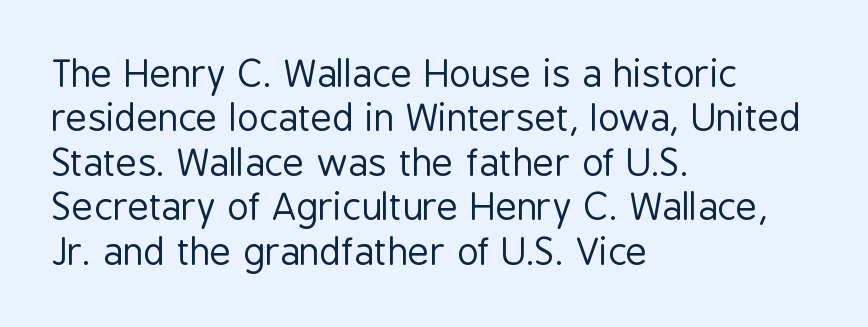
Q: Is the text bold? A: No.
Q: Is the text italic (slanted)? A: No, it is upright.
Q: Is the typeface a serif or a sans-serif typeface? A: Sans-serif.
Q: Is the text underlined? A: No.
Q: How is the paragraph aligned? A: Left-aligned.
Q: Is the spacing between letters normal or unusually wide? A: Normal.
Q: Width (condensed, normal, or wide)? A: Condensed.
Q: Stroke contrast? A: Low.
Q: x-height? A: Medium.
Q: Monospaced? A: No.
